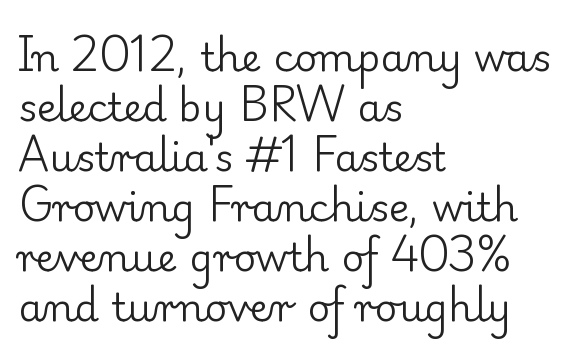
Q: Is the text bold? A: No.
Q: Is the text italic (slanted)? A: No, it is upright.
Q: Is the typeface a serif or a sans-serif typeface? A: Serif.
Q: Is the text underlined? A: No.
Q: How is the paragraph aligned? A: Left-aligned.
Q: Is the spacing between letters normal or unusually wide? A: Normal.
Q: Is the spacing between lines tight, normal or loose? A: Normal.
Q: Width (condensed, normal, or wide)? A: Normal.
Q: Stroke contrast? A: Low.
Q: x-height? A: Small.
Q: Monospaced? A: No.
